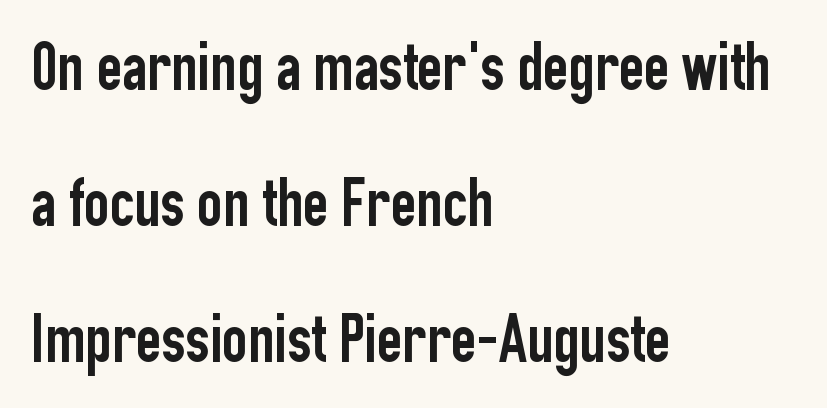
The image shows 69 px condensed sans-serif type, upright; set left-aligned, loose line spacing (1.97x), normal letter spacing, not underlined; low stroke contrast and a medium x-height.
